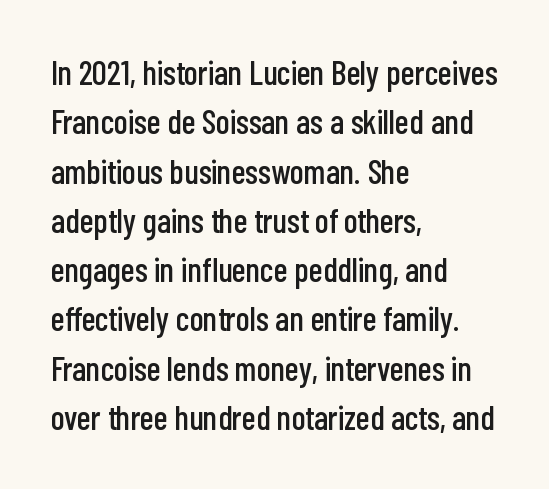
The leading is moderate, giving the passage an even texture. The letters sit at their default tracking, neither squeezed nor spread. In terms of letterform style, serifs are entirely absent. The rendering uses natural spacing where letterforms have individual widths. Caption: multi-line text, flush left, ragged right.
